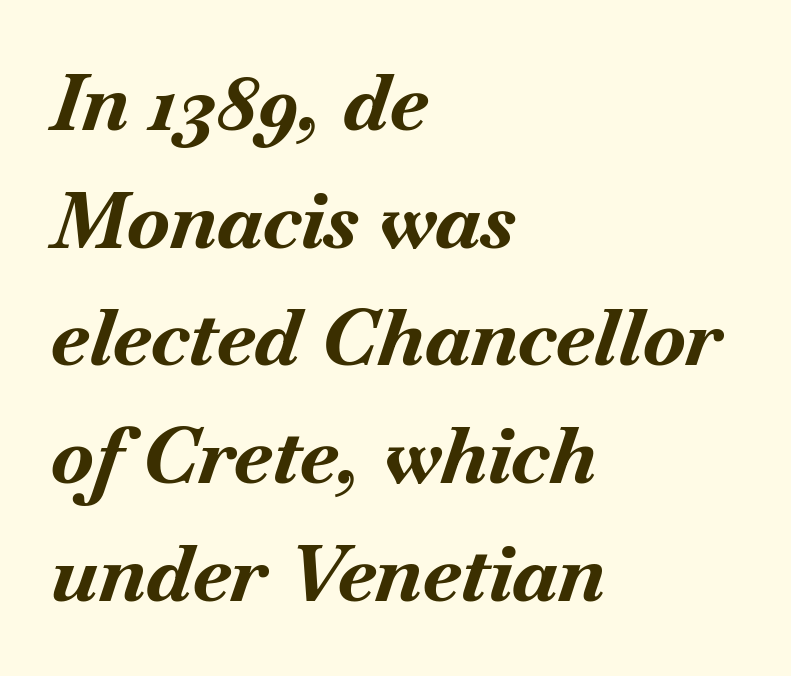
{"italic": "yes", "lean": "right", "slant_degrees": 18, "bold": "yes", "weight": "bold", "width": "normal", "stroke_contrast": "medium", "x_height": "small", "monospaced": "no", "underline": "no", "align": "left", "line_spacing": "normal", "line_spacing_ratio": 1.49, "letter_spacing": "normal", "letter_spacing_em": 0.0, "glyph_px": 79}
